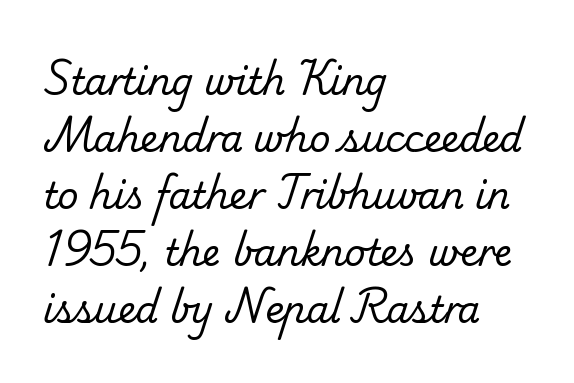
Q: Is the text bold? A: No.
Q: Is the typeface a serif or a sans-serif typeface? A: Serif.
Q: Is the text underlined? A: No.
Q: How is the paragraph aligned? A: Left-aligned.
Q: Is the spacing between letters normal or unusually wide? A: Normal.
Q: Is the spacing between lines tight, normal or loose? A: Normal.
Q: Width (condensed, normal, or wide)? A: Normal.
Q: Stroke contrast? A: Low.
Q: x-height? A: Small.
Q: Monospaced? A: No.
